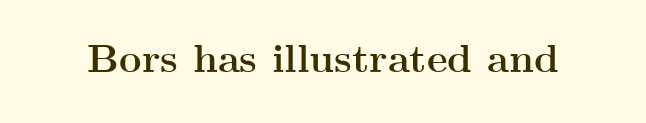
Heavy-handed strokes throughout: this text is bold. You could not count columns in this text — the font is proportionally spaced. Descenders are the only things crossing below the line. The letters stand straight up with perfectly vertical stems.
